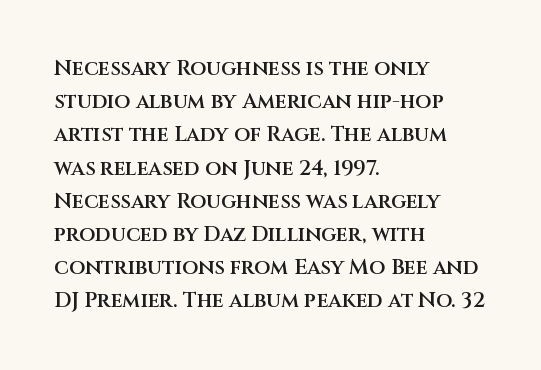
The image shows 21 px text type, upright; set left-aligned, normal line spacing (1.58x), normal letter spacing, not underlined.
